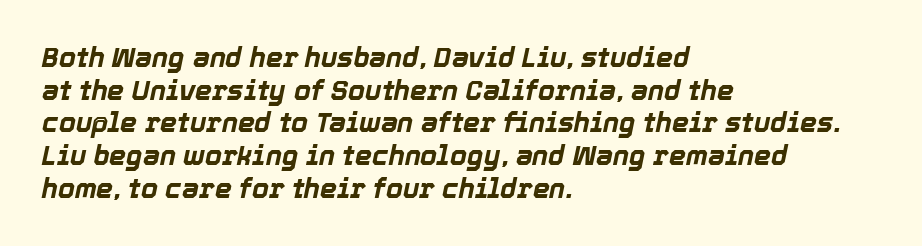
{"italic": "yes", "lean": "right", "slant_degrees": 12, "bold": "yes", "underline": "no", "align": "left", "line_spacing_ratio": 1.21, "letter_spacing": "normal", "letter_spacing_em": 0.0, "glyph_px": 27}
